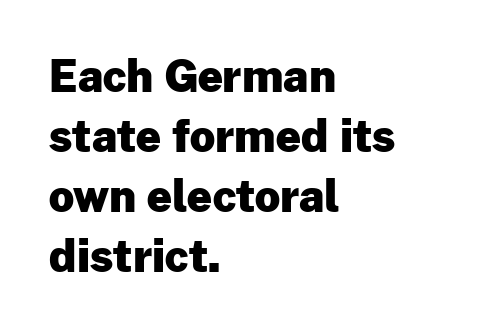
The image shows 44 px heavy sans-serif type, upright; set left-aligned, normal line spacing (1.36x), normal letter spacing, not underlined; low stroke contrast and a medium x-height.
